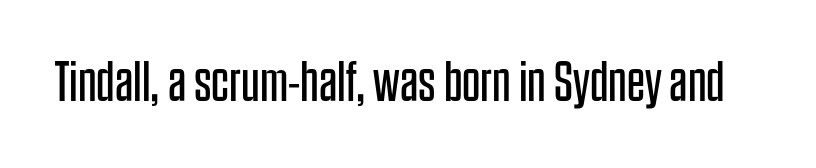
The typeface has the unassuming heft of standard copy or less. Check where the strokes stop: nothing finishes them off — pure sans. Plain, unruled lines of type. Note the varied advance widths — an 'i' is clearly narrower than an 'm'.
